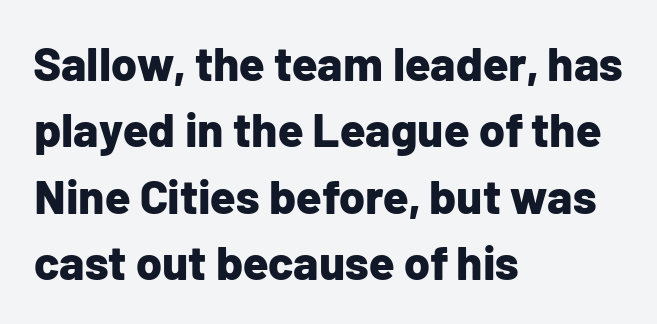
Q: Is the text bold? A: Yes.
Q: Is the text italic (slanted)? A: No, it is upright.
Q: Is the typeface a serif or a sans-serif typeface? A: Sans-serif.
Q: Is the text underlined? A: No.
Q: How is the paragraph aligned? A: Left-aligned.
Q: Is the spacing between letters normal or unusually wide? A: Normal.
Q: Is the spacing between lines tight, normal or loose? A: Normal.
Q: Width (condensed, normal, or wide)? A: Normal.
Q: Stroke contrast? A: Low.
Q: x-height? A: Medium.
Q: Monospaced? A: No.
